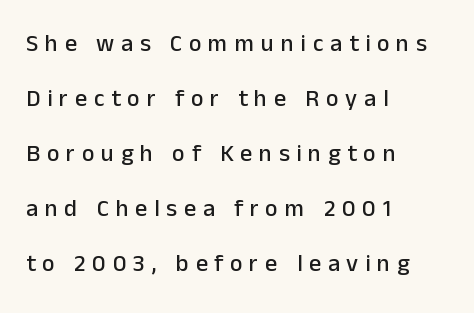
{"italic": "no", "underline": "no", "align": "left", "line_spacing": "loose", "line_spacing_ratio": 2.29, "letter_spacing": "wide", "letter_spacing_em": 0.28, "glyph_px": 24}
